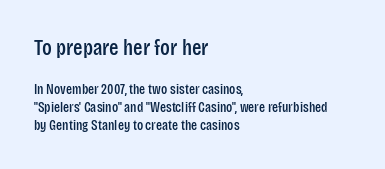
{"italic": "no", "underline": "no", "align": "left", "line_spacing": "normal", "line_spacing_ratio": 1.29, "letter_spacing": "normal", "letter_spacing_em": 0.0, "larger_block": "first", "size_ratio": 1.57, "glyph_px": 22}
